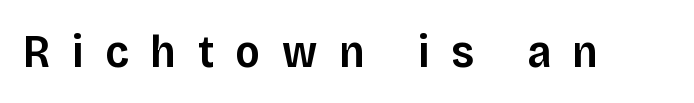
Q: Is the text bold? A: Semi-bold.
Q: Is the text italic (slanted)? A: No, it is upright.
Q: Is the typeface a serif or a sans-serif typeface? A: Sans-serif.
Q: Is the text underlined? A: No.
Q: Is the spacing between letters normal or unusually wide? A: Unusually wide.
Q: Width (condensed, normal, or wide)? A: Normal.
Q: Stroke contrast? A: Low.
Q: x-height? A: Large.
Q: Monospaced? A: No.
